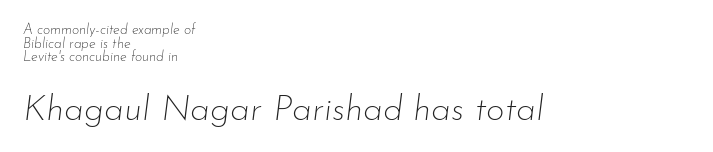
{"italic": "yes", "lean": "right", "slant_degrees": 7, "bold": "no", "weight": "thin", "width": "normal", "stroke_contrast": "low", "x_height": "small", "monospaced": "no", "underline": "no", "align": "left", "line_spacing": "tight", "line_spacing_ratio": 0.97, "letter_spacing": "normal", "letter_spacing_em": 0.0, "larger_block": "second", "size_ratio": 2.57, "glyph_px": 36}
